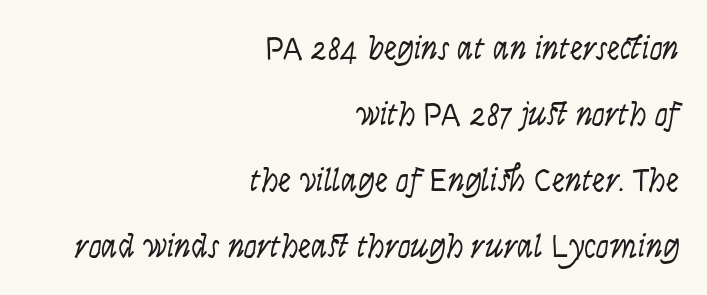
{"serif": "no", "bold": "no", "weight": "light", "width": "condensed", "stroke_contrast": "low", "x_height": "large", "monospaced": "no", "underline": "no", "align": "right", "line_spacing": "loose", "line_spacing_ratio": 2.0, "letter_spacing": "normal", "letter_spacing_em": 0.0, "glyph_px": 33}
